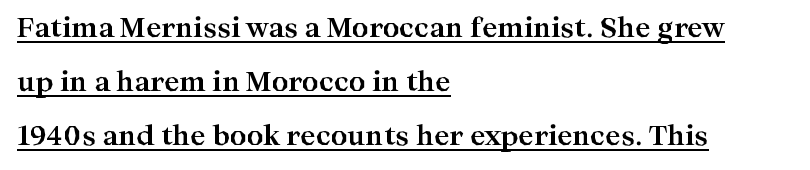
The image shows 26 px bold type, upright; set left-aligned, loose line spacing (2.08x), normal letter spacing, underlined.
